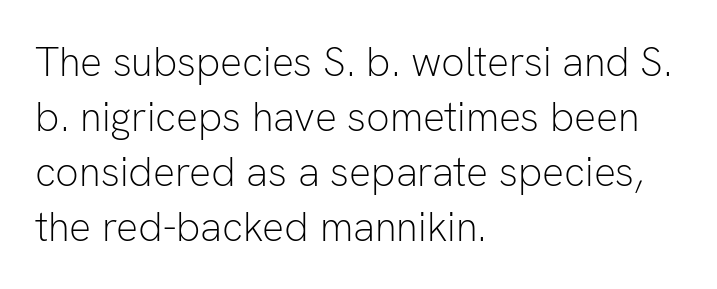
The image shows 41 px light sans-serif type, upright; set left-aligned, normal line spacing (1.34x), normal letter spacing, not underlined; low stroke contrast and a medium x-height.
